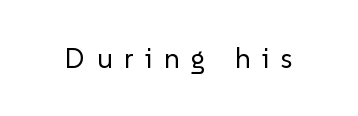
{"serif": "no", "italic": "no", "bold": "no", "weight": "regular", "width": "normal", "stroke_contrast": "low", "x_height": "medium", "monospaced": "no", "underline": "no", "letter_spacing": "wide", "letter_spacing_em": 0.41, "glyph_px": 28}
